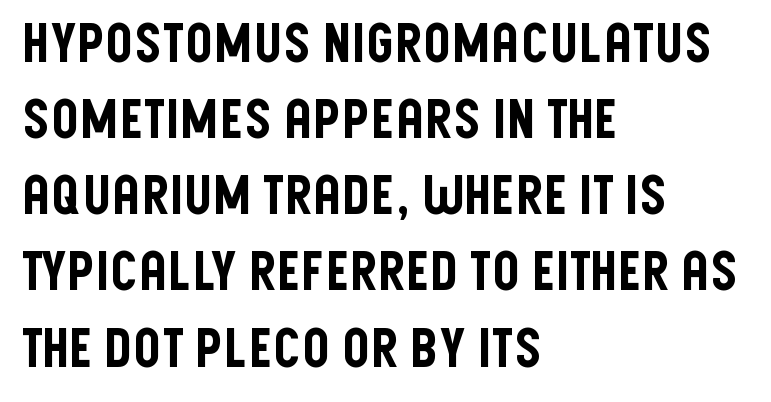
The image shows 54 px condensed sans-serif type, upright; set left-aligned, normal line spacing (1.41x), normal letter spacing, not underlined; low stroke contrast and a large x-height.
